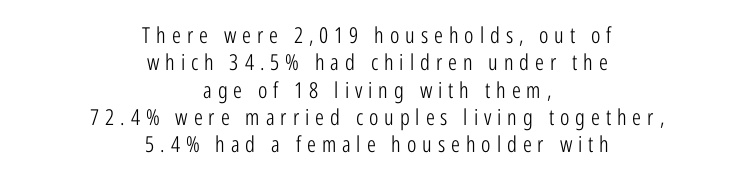
Q: Is the text bold? A: No.
Q: Is the text italic (slanted)? A: No, it is upright.
Q: Is the text underlined? A: No.
Q: How is the paragraph aligned? A: Centered.
Q: Is the spacing between letters normal or unusually wide? A: Unusually wide.
